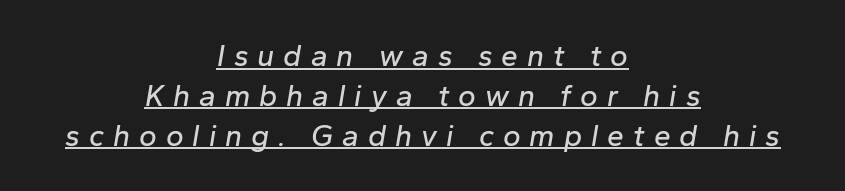
{"italic": "yes", "lean": "right", "slant_degrees": 10, "width": "normal", "stroke_contrast": "low", "x_height": "medium", "monospaced": "no", "underline": "yes", "align": "center", "line_spacing": "normal", "line_spacing_ratio": 1.33, "letter_spacing": "wide", "letter_spacing_em": 0.3, "glyph_px": 30}
